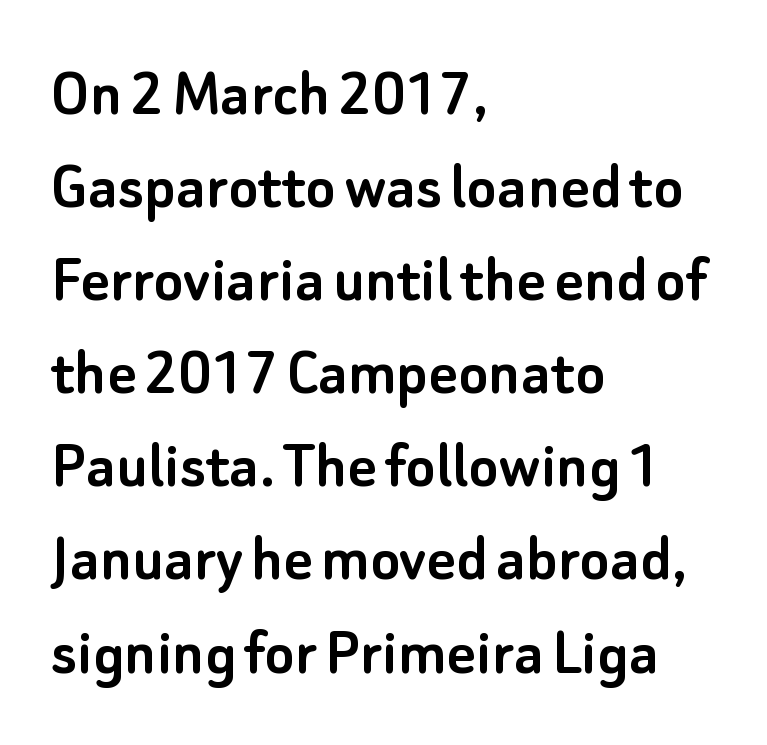
{"serif": "no", "italic": "no", "width": "normal", "stroke_contrast": "low", "x_height": "small", "monospaced": "no", "underline": "no", "align": "left", "line_spacing": "normal", "line_spacing_ratio": 1.33, "letter_spacing": "normal", "letter_spacing_em": 0.0, "glyph_px": 70}
